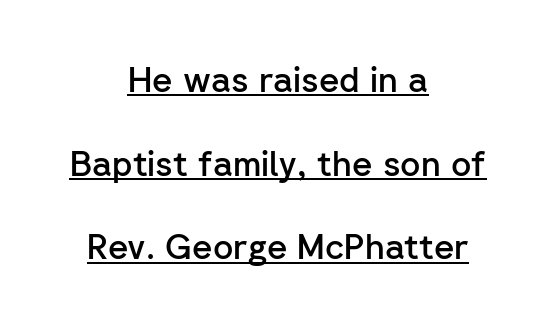
The glyphs have the mass of a demibold cut, below bold. Notice how a bar underscores the lettering throughout. Here the designer chose a conventional face with non-uniform glyph widths. In terms of leading, this rendering errs on the spacious side. Students, note that the glyphs here touch the page at normal intervals.
